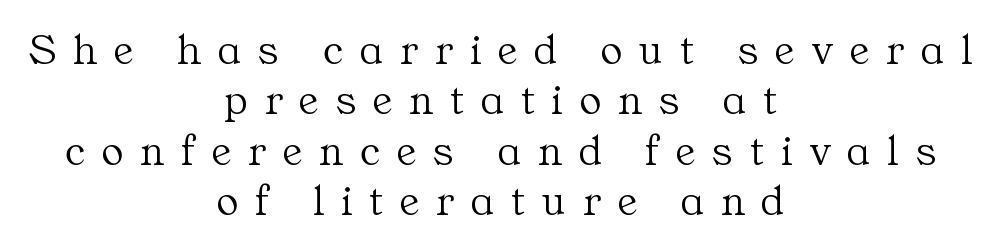
{"serif": "yes", "italic": "no", "bold": "no", "weight": "light", "width": "normal", "stroke_contrast": "medium", "x_height": "medium", "monospaced": "no", "underline": "no", "align": "center", "line_spacing": "tight", "line_spacing_ratio": 1.12, "letter_spacing": "wide", "letter_spacing_em": 0.38, "glyph_px": 45}
